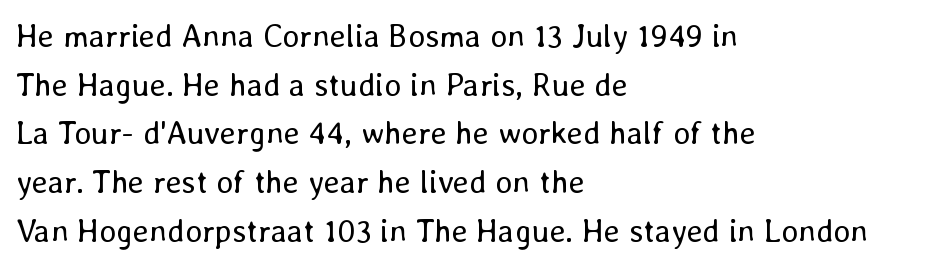
Q: Is the text bold? A: No.
Q: Is the text italic (slanted)? A: No, it is upright.
Q: Is the text underlined? A: No.
Q: How is the paragraph aligned? A: Left-aligned.
Q: Is the spacing between letters normal or unusually wide? A: Normal.
Q: Is the spacing between lines tight, normal or loose? A: Normal.
Q: Width (condensed, normal, or wide)? A: Normal.
Q: Stroke contrast? A: Low.
Q: x-height? A: Medium.
Q: Monospaced? A: No.
